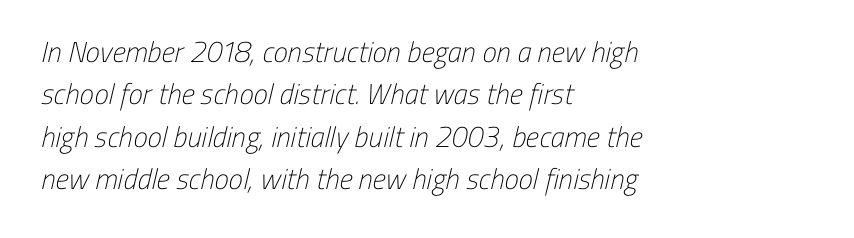
Q: Is the text bold? A: No.
Q: Is the typeface a serif or a sans-serif typeface? A: Sans-serif.
Q: Is the text underlined? A: No.
Q: How is the paragraph aligned? A: Left-aligned.
Q: Is the spacing between letters normal or unusually wide? A: Normal.
Q: Is the spacing between lines tight, normal or loose? A: Normal.
Q: Width (condensed, normal, or wide)? A: Condensed.
Q: Stroke contrast? A: Low.
Q: x-height? A: Medium.
Q: Monospaced? A: No.
